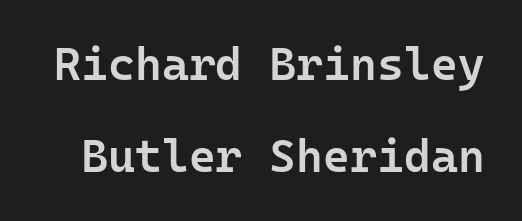
{"serif": "no", "italic": "no", "bold": "semi", "weight": "semibold", "width": "normal", "stroke_contrast": "low", "x_height": "medium", "monospaced": "yes", "underline": "no", "line_spacing": "loose", "line_spacing_ratio": 2.01, "letter_spacing": "normal", "letter_spacing_em": 0.0, "glyph_px": 46}
